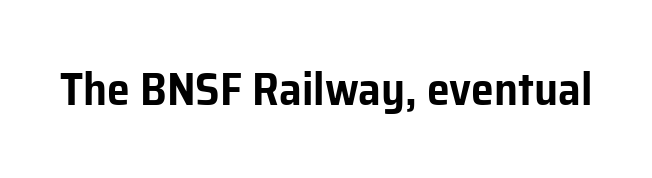
Q: Is the text italic (slanted)? A: No, it is upright.
Q: Is the typeface a serif or a sans-serif typeface? A: Sans-serif.
Q: Is the text underlined? A: No.
Q: Is the spacing between letters normal or unusually wide? A: Normal.
Q: Width (condensed, normal, or wide)? A: Normal.
Q: Stroke contrast? A: Low.
Q: x-height? A: Medium.
Q: Monospaced? A: No.
